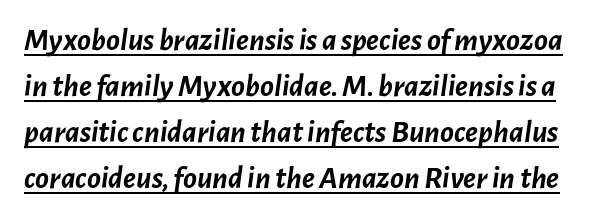
Q: Is the text bold? A: Yes.
Q: Is the text italic (slanted)? A: Yes, it leans right by about 7 degrees.
Q: Is the text underlined? A: Yes.
Q: Is the spacing between letters normal or unusually wide? A: Normal.
Q: Is the spacing between lines tight, normal or loose? A: Normal.
Q: Width (condensed, normal, or wide)? A: Normal.
Q: Stroke contrast? A: Low.
Q: x-height? A: Medium.
Q: Monospaced? A: No.
